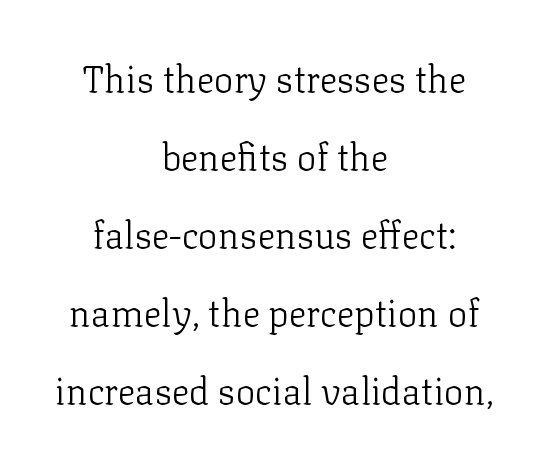
The image shows 37 px light serif type, upright; set centered, loose line spacing (2.11x), normal letter spacing, not underlined; low stroke contrast and a medium x-height.
